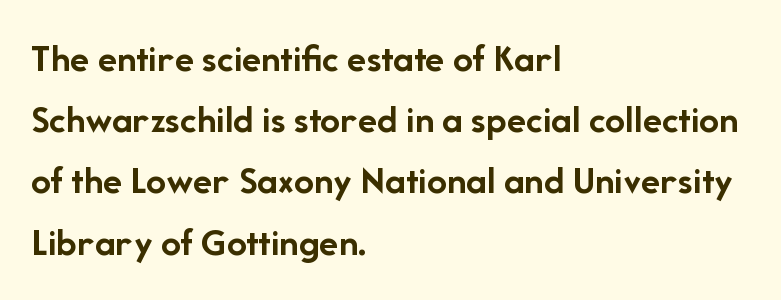
The image shows 40 px semibold sans-serif type, upright; set left-aligned, normal line spacing (1.53x), normal letter spacing, not underlined; low stroke contrast and a medium x-height.
